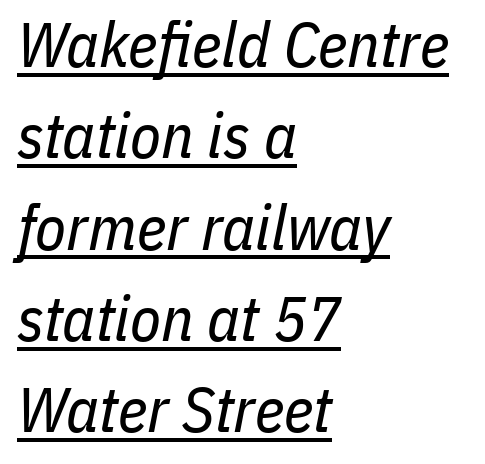
Q: Is the text bold? A: No.
Q: Is the text italic (slanted)? A: Yes, it leans right by about 11 degrees.
Q: Is the text underlined? A: Yes.
Q: How is the paragraph aligned? A: Left-aligned.
Q: Is the spacing between letters normal or unusually wide? A: Normal.
Q: Is the spacing between lines tight, normal or loose? A: Normal.
Q: Width (condensed, normal, or wide)? A: Condensed.
Q: Stroke contrast? A: Low.
Q: x-height? A: Medium.
Q: Monospaced? A: No.
